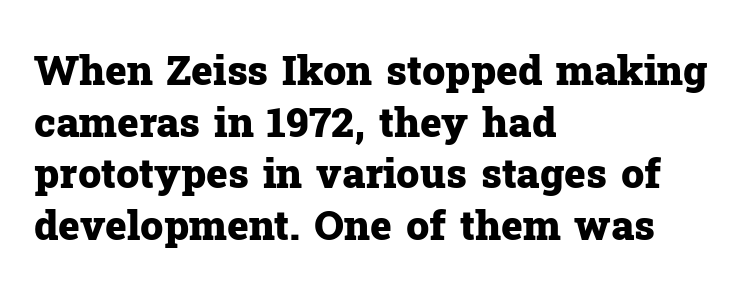
The image shows 41 px heavy serif type, upright; set left-aligned, normal line spacing (1.26x), normal letter spacing, not underlined; low stroke contrast and a medium x-height.
